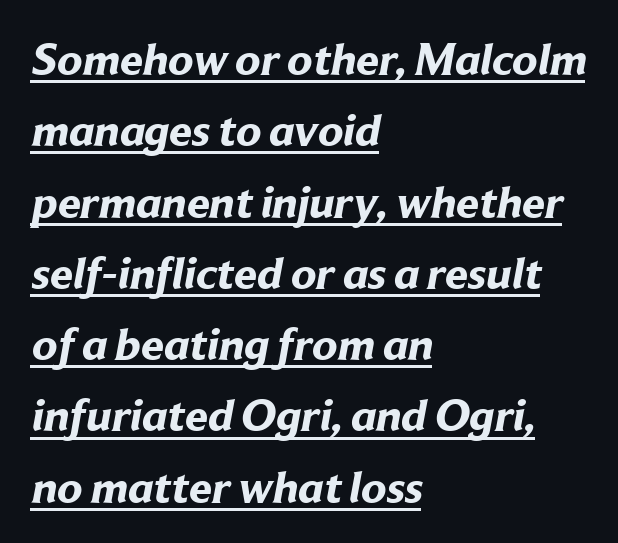
Does the leading feel generous? No, just average. This rendering employs a face without finishing strokes, i.e., a sans-serif. Here the designer chose a conventional face with non-uniform glyph widths. The compositor pushed each line to the left boundary. A full-strength bold gives these letters their thick strokes. Observe the ordinary spacing: letters are neighbours, not strangers.
